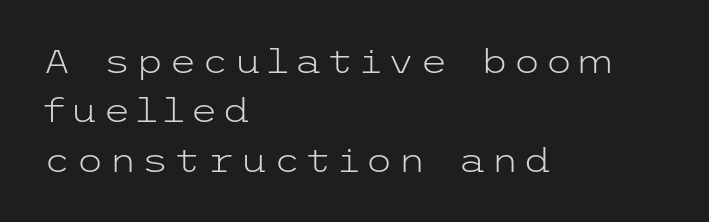
Q: Is the text bold? A: No.
Q: Is the text italic (slanted)? A: No, it is upright.
Q: Is the typeface a serif or a sans-serif typeface? A: Sans-serif.
Q: Is the text underlined? A: No.
Q: How is the paragraph aligned? A: Left-aligned.
Q: Is the spacing between lines tight, normal or loose? A: Normal.
Q: Width (condensed, normal, or wide)? A: Wide.
Q: Stroke contrast? A: Low.
Q: x-height? A: Medium.
